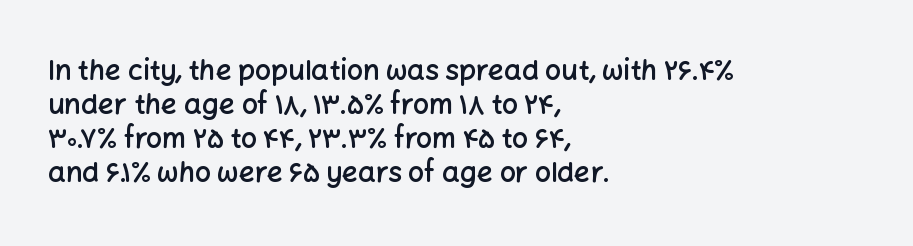
{"serif": "no", "italic": "no", "bold": "semi", "weight": "semibold", "width": "normal", "stroke_contrast": "low", "x_height": "medium", "monospaced": "no", "underline": "no", "align": "left", "line_spacing_ratio": 1.21, "letter_spacing": "normal", "letter_spacing_em": 0.0, "glyph_px": 28}
